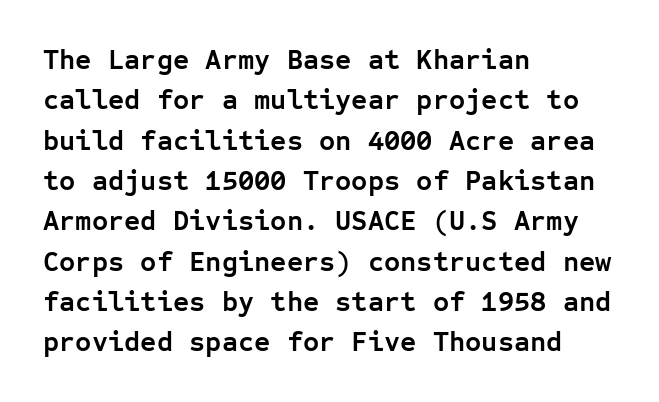
The image shows 28 px semibold sans-serif type, upright, monospaced; set left-aligned, normal line spacing (1.44x), normal letter spacing, not underlined; low stroke contrast and a medium x-height.
